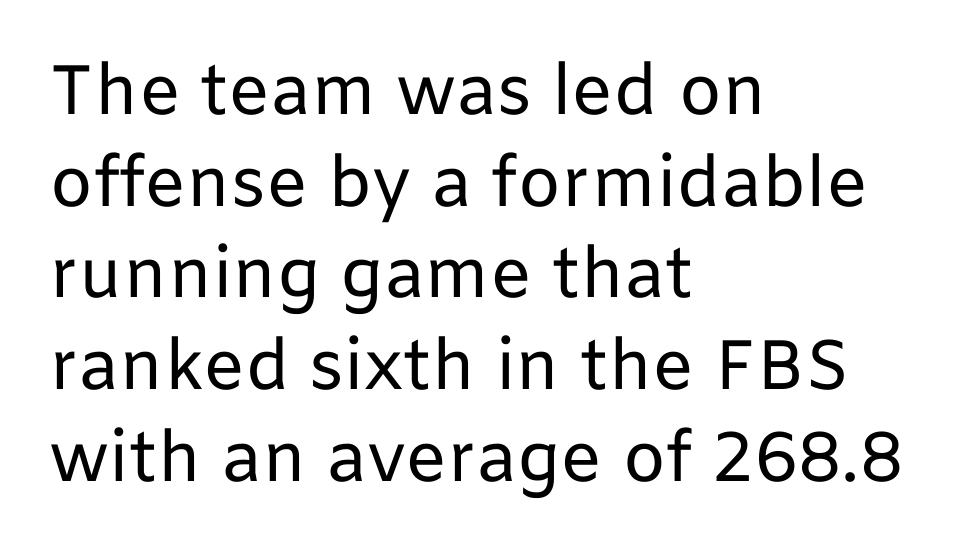
Q: Is the text bold? A: No.
Q: Is the text italic (slanted)? A: No, it is upright.
Q: Is the typeface a serif or a sans-serif typeface? A: Sans-serif.
Q: Is the text underlined? A: No.
Q: How is the paragraph aligned? A: Left-aligned.
Q: Is the spacing between letters normal or unusually wide? A: Normal.
Q: Is the spacing between lines tight, normal or loose? A: Normal.
Q: Width (condensed, normal, or wide)? A: Normal.
Q: Stroke contrast? A: Low.
Q: x-height? A: Medium.
Q: Monospaced? A: No.
